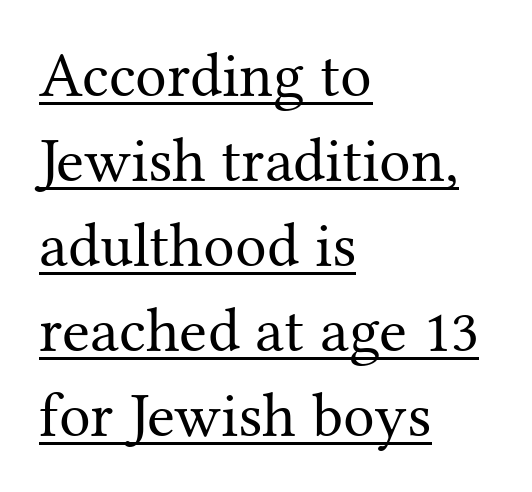
{"serif": "yes", "italic": "no", "bold": "no", "weight": "regular", "width": "normal", "stroke_contrast": "medium", "x_height": "medium", "monospaced": "no", "underline": "yes", "align": "left", "line_spacing": "normal", "line_spacing_ratio": 1.35, "letter_spacing": "normal", "letter_spacing_em": 0.0, "glyph_px": 63}
